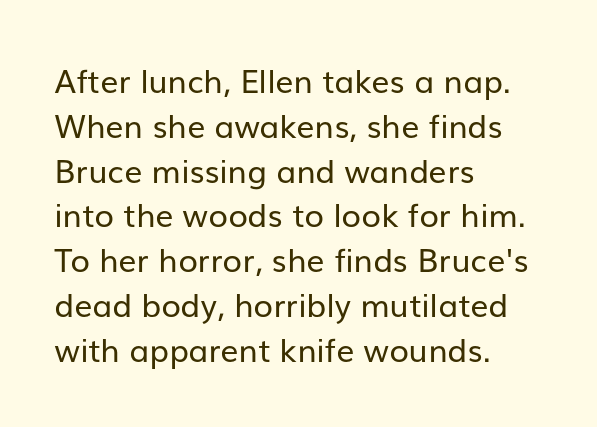
The image shows 32 px regular-weight sans-serif type, upright; set left-aligned, normal line spacing (1.4x), normal letter spacing, not underlined; low stroke contrast and a medium x-height.
